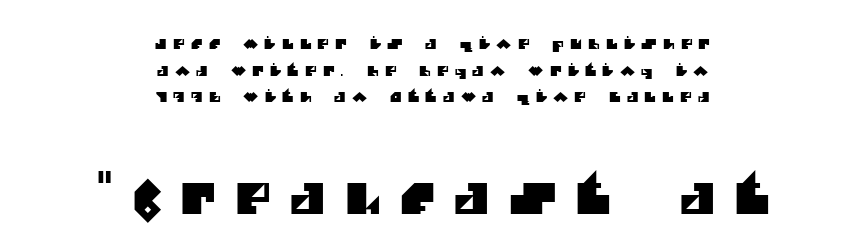
Q: Is the typeface a serif or a sans-serif typeface? A: Sans-serif.
Q: Is the text underlined? A: No.
Q: How is the paragraph aligned? A: Centered.
Q: Is the spacing between letters normal or unusually wide? A: Unusually wide.
Q: Is the spacing between lines tight, normal or loose? A: Loose.
Q: Which block of text is set in a larger size, the first (top) or the second (bottom)? A: The second (bottom) one.
Q: Width (condensed, normal, or wide)? A: Normal.
Q: Stroke contrast? A: Medium.
Q: x-height? A: Large.
Q: Monospaced? A: No.
